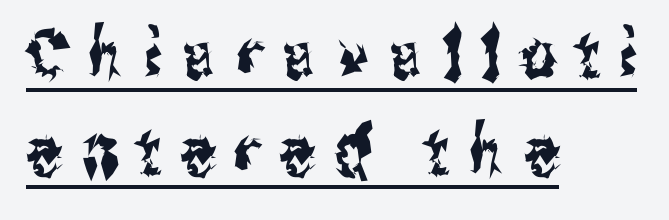
{"serif": "no", "italic": "no", "width": "condensed", "stroke_contrast": "medium", "x_height": "medium", "monospaced": "no", "underline": "yes", "align": "left", "line_spacing": "normal", "line_spacing_ratio": 1.41, "letter_spacing": "wide", "letter_spacing_em": 0.29, "glyph_px": 69}
